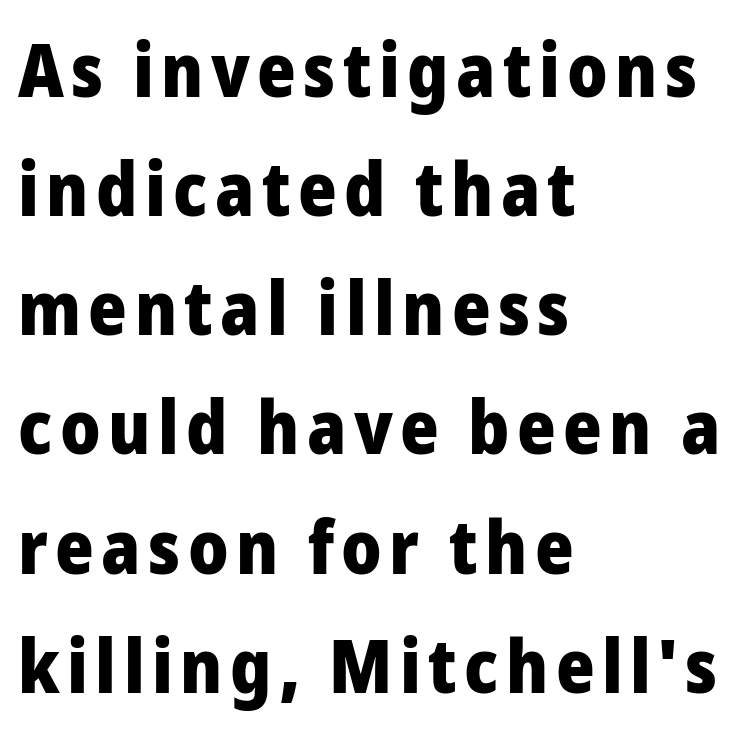
The image shows 74 px heavy sans-serif type, upright; set left-aligned, normal line spacing (1.61x), not underlined; low stroke contrast and a medium x-height.
